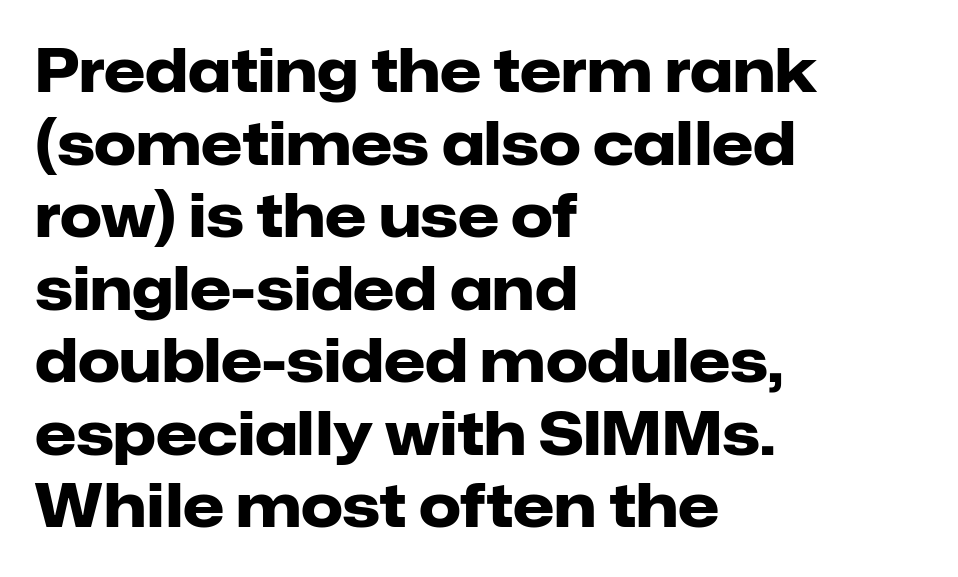
The image shows 59 px heavy sans-serif type, upright; set left-aligned, line spacing 1.23x, normal letter spacing, not underlined; low stroke contrast and a medium x-height.
